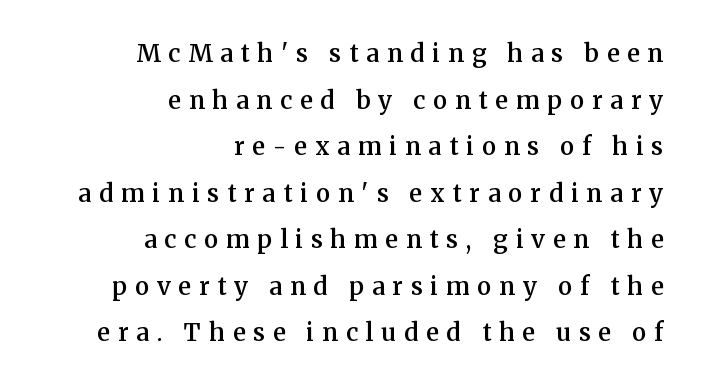
The image shows 24 px text type, upright; set right-aligned, loose line spacing (1.94x), unusually wide letter spacing (+0.33 em), not underlined.
